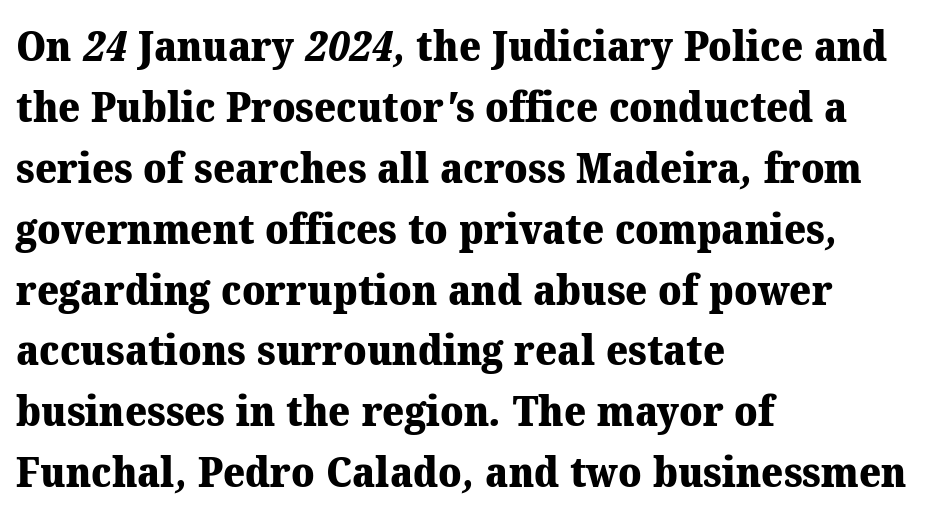
The image shows 42 px heavy serif type; set left-aligned, normal line spacing (1.45x), normal letter spacing, not underlined; medium stroke contrast and a medium x-height.
